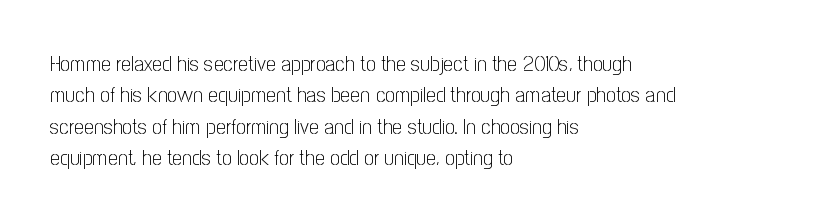
Q: Is the text bold? A: No.
Q: Is the text italic (slanted)? A: No, it is upright.
Q: Is the text underlined? A: No.
Q: How is the paragraph aligned? A: Left-aligned.
Q: Is the spacing between letters normal or unusually wide? A: Normal.
Q: Is the spacing between lines tight, normal or loose? A: Normal.
